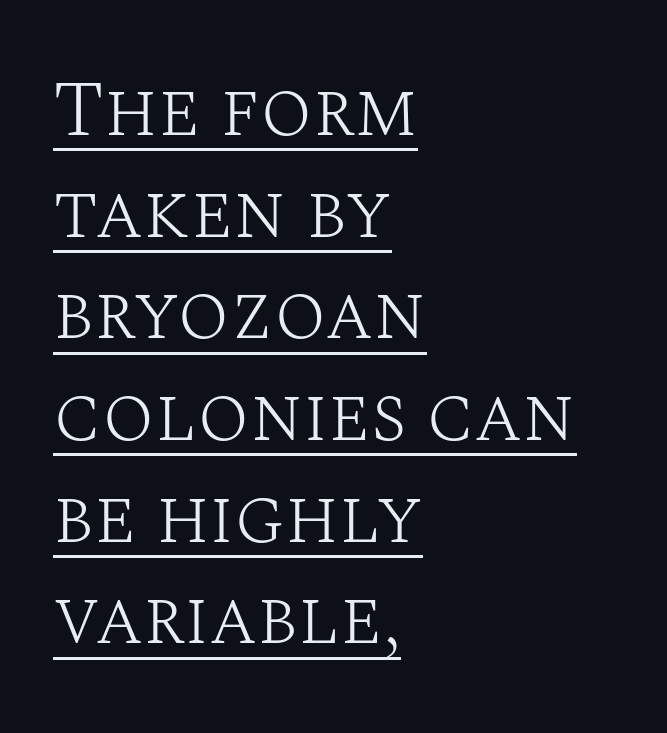
Posture: straight, roman, zero tilt. Weight: regular or lighter. Standard letterfit; no display-style spreading of the glyphs. Little horizontal feet cap the strokes, marking this as serif type. How would I describe the line gaps? Plain and ordinary. Compared with a centered layout, this one pins lines to the left instead.
